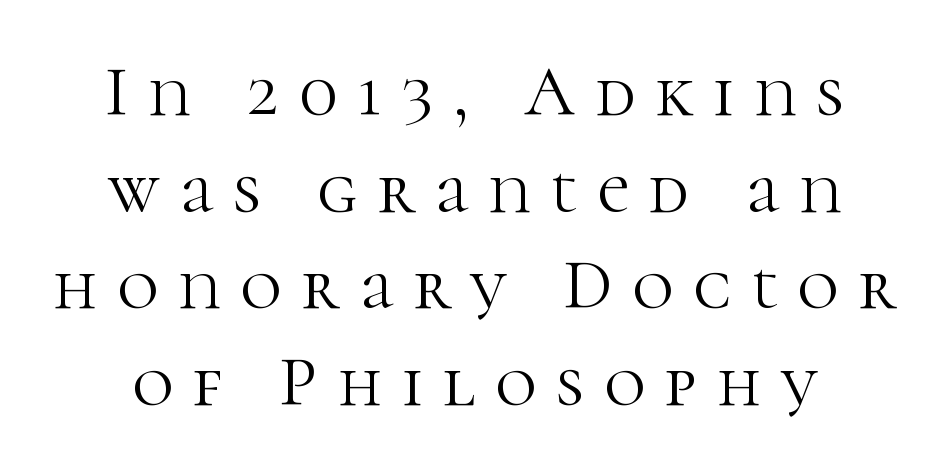
The area under the type is left untouched. Counters stay open thanks to moderate or lighter strokes. There is plenty of visible air inserted between adjacent glyphs. Varying glyph widths throughout — classic text-font behaviour. A roman cut, with each character standing at attention.
